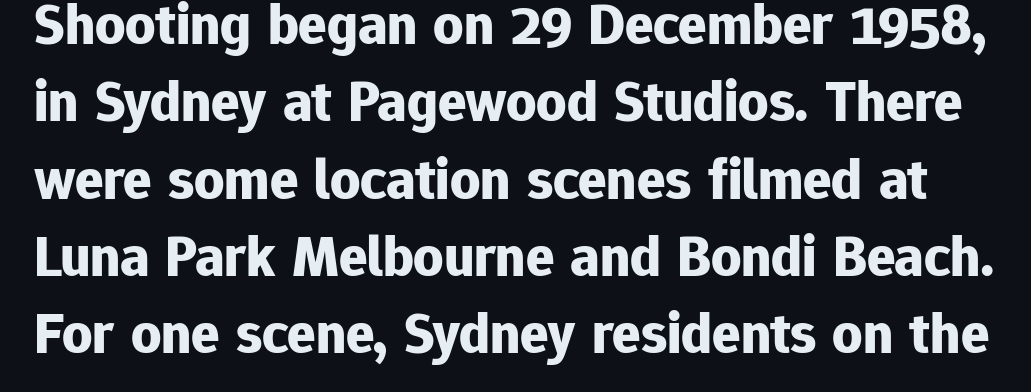
Weight: bold. In terms of letterform style, serifs are entirely absent. Upright lettering throughout. Decoration check: the copy has no underline.
